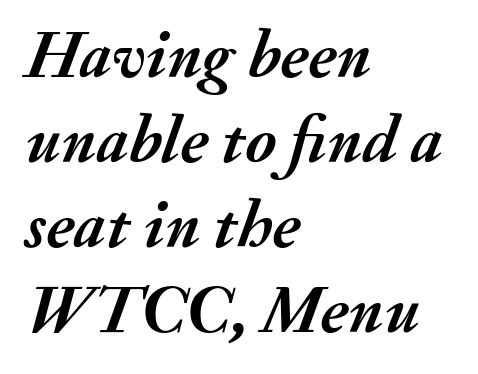
Left-aligned paragraph, ragged on the right. The zone under the glyphs is completely vacant. Emphasis by weight is at full strength: bold. Nothing unusual about the tracking: characters are spaced as the font intends.
